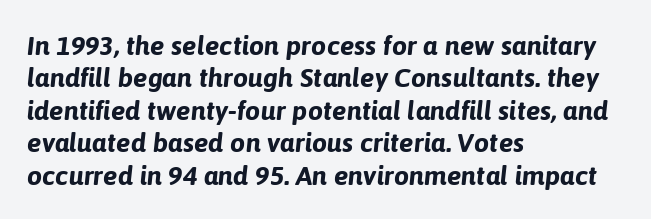
The image shows 27 px bold type, italic (leaning right); set left-aligned, line spacing 1.2x, normal letter spacing, not underlined.
